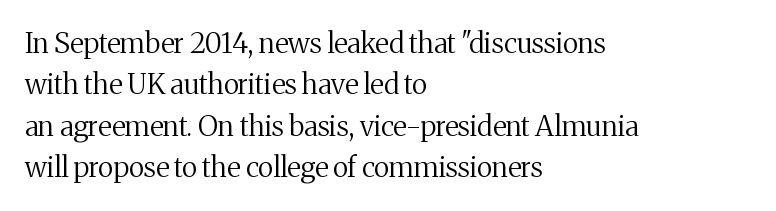
{"serif": "yes", "italic": "no", "bold": "no", "weight": "regular", "width": "normal", "stroke_contrast": "medium", "x_height": "medium", "monospaced": "no", "underline": "no", "align": "left", "line_spacing": "normal", "line_spacing_ratio": 1.48, "letter_spacing": "normal", "letter_spacing_em": 0.0, "glyph_px": 28}
